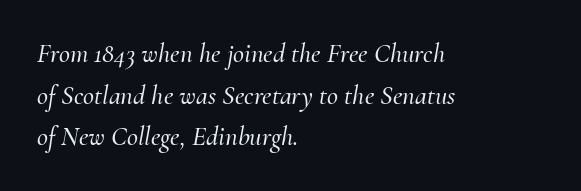
Q: Is the text italic (slanted)? A: Yes, it leans right by about 10 degrees.
Q: Is the text underlined? A: No.
Q: How is the paragraph aligned? A: Left-aligned.
Q: Is the spacing between letters normal or unusually wide? A: Normal.
Q: Is the spacing between lines tight, normal or loose? A: Normal.
